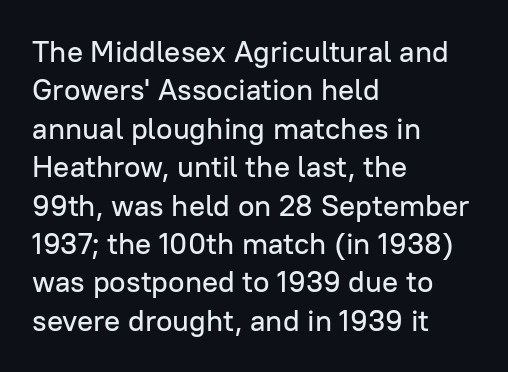
Proportional: the letters do not fall into vertical columns. Every character sits straight up, as roman type does. Quick note: interline space is typical. A typesetter would label this face a sans.
